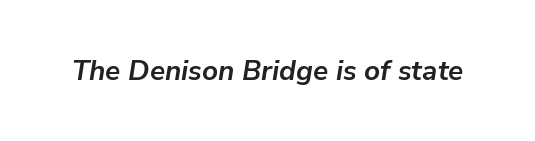
Q: Is the text bold? A: Yes.
Q: Is the text italic (slanted)? A: Yes, it leans right by about 9 degrees.
Q: Is the text underlined? A: No.
Q: Is the spacing between letters normal or unusually wide? A: Normal.
Q: Width (condensed, normal, or wide)? A: Normal.
Q: Stroke contrast? A: Low.
Q: x-height? A: Medium.
Q: Monospaced? A: No.
